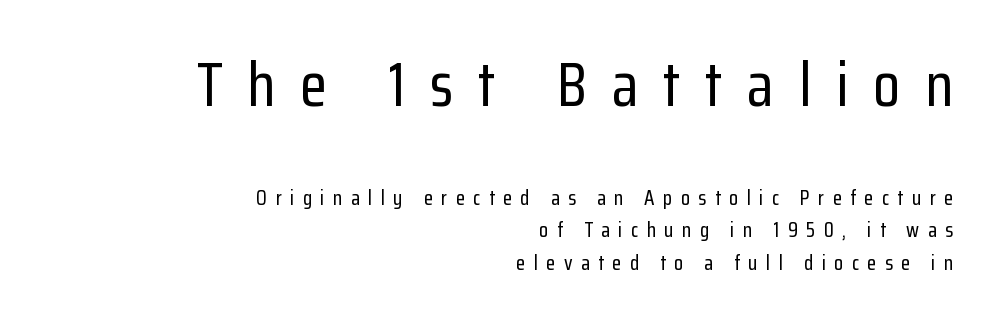
Q: Is the text italic (slanted)? A: No, it is upright.
Q: Is the typeface a serif or a sans-serif typeface? A: Sans-serif.
Q: Is the text underlined? A: No.
Q: How is the paragraph aligned? A: Right-aligned.
Q: Is the spacing between letters normal or unusually wide? A: Unusually wide.
Q: Is the spacing between lines tight, normal or loose? A: Normal.
Q: Which block of text is set in a larger size, the first (top) or the second (bottom)? A: The first (top) one.
Q: Width (condensed, normal, or wide)? A: Condensed.
Q: Stroke contrast? A: Low.
Q: x-height? A: Medium.
Q: Monospaced? A: No.
